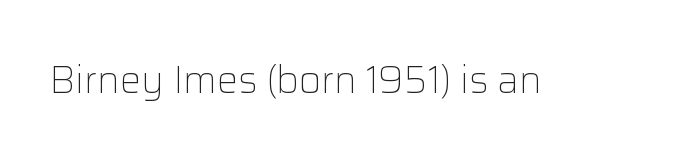
Heft: none added — not bold. Spacing between characters is what you'd get straight out of the box. In terms of letterform style, serifs are entirely absent. Bare-footed words on every line. The rendering uses natural spacing where letterforms have individual widths.
